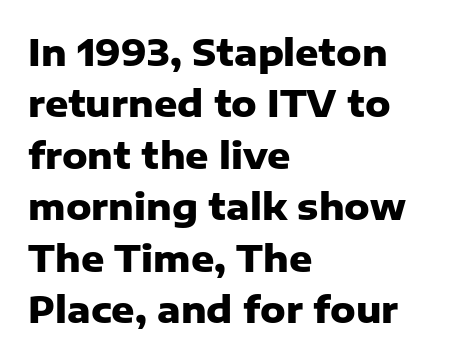
The image shows 36 px heavy sans-serif type, upright; set left-aligned, normal line spacing (1.43x), normal letter spacing, not underlined; low stroke contrast and a medium x-height.
